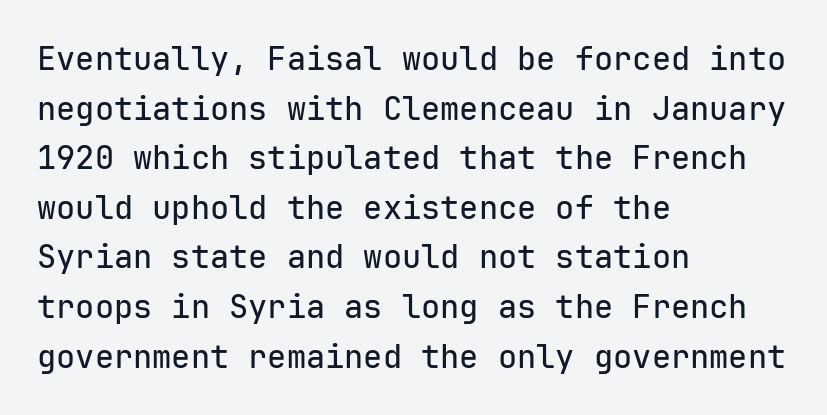
Descenders hang freely into open space. Ordinary non-slanted type is in use. This rendering leaves character spacing at its baseline value. These lines are rendered in a fixed-pitch font. Stroke terminals: plain, sans-serif. Casual observation: everything's shoved over to the left.
